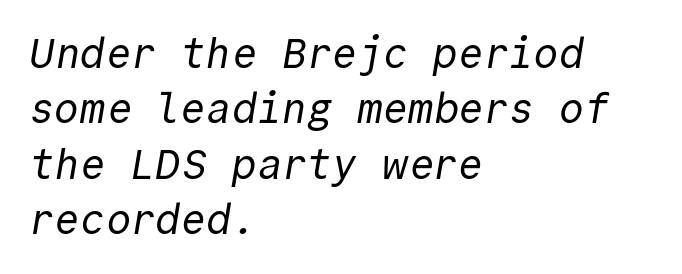
The image shows 42 px regular-weight sans-serif type, monospaced; set left-aligned, normal line spacing (1.32x), normal letter spacing, not underlined; a medium x-height.
